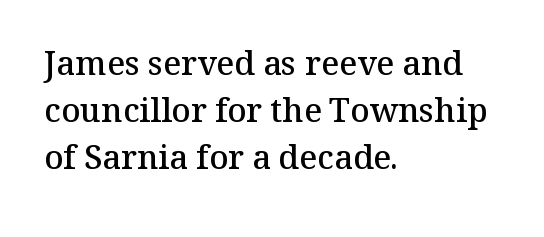
The image shows 33 px semibold serif type, upright; set left-aligned, normal line spacing (1.42x), normal letter spacing, not underlined; medium stroke contrast and a medium x-height.
